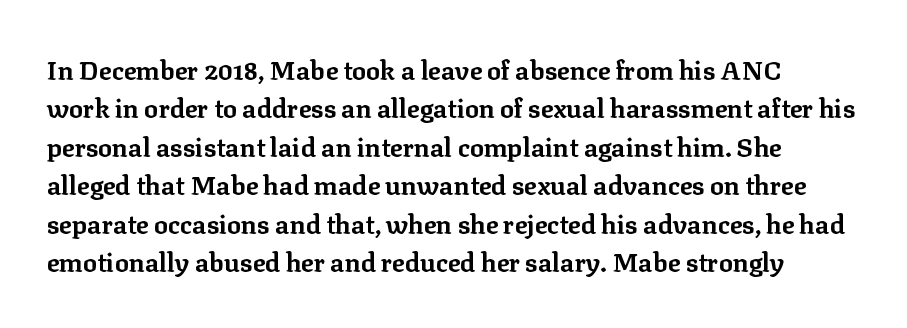
Strokes here are thick enough to call this a true bold. Is there any slant? The stems are plumb. The strip under each line holds only bare page. Vertically, the passage feels balanced, rows spaced as you'd expect.
